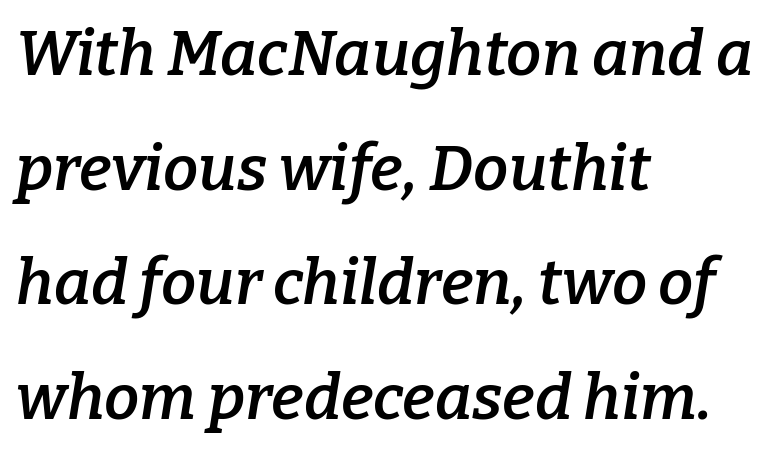
Which margin do the lines hug? The left one — the right edge is uneven. Spacing verdict: proportional, widths tailored to each character. Here the glyphs are tracked normally, forming tight word shapes. These words are printed semibold, heavier than regular yet not bold. A clean baseline with only descenders dipping below it. Regarding serifs, this sample has them.
